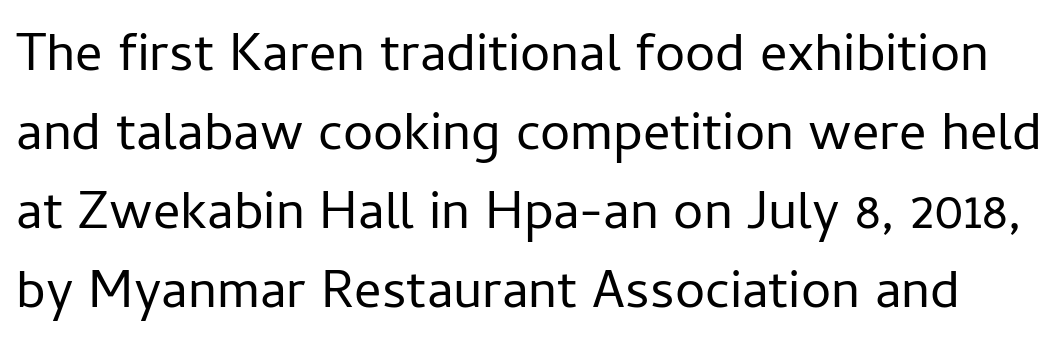
Q: Is the text bold? A: No.
Q: Is the text italic (slanted)? A: No, it is upright.
Q: Is the typeface a serif or a sans-serif typeface? A: Sans-serif.
Q: Is the text underlined? A: No.
Q: Is the spacing between letters normal or unusually wide? A: Normal.
Q: Is the spacing between lines tight, normal or loose? A: Normal.
Q: Width (condensed, normal, or wide)? A: Normal.
Q: Stroke contrast? A: Low.
Q: x-height? A: Medium.
Q: Monospaced? A: No.
